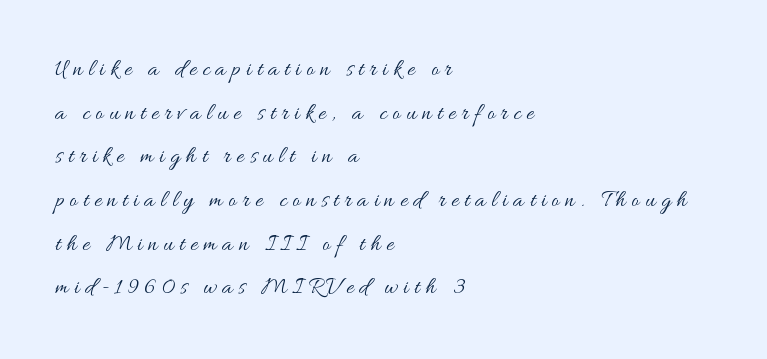
Q: Is the text bold? A: No.
Q: Is the text italic (slanted)? A: Yes.
Q: Is the text underlined? A: No.
Q: How is the paragraph aligned? A: Left-aligned.
Q: Is the spacing between letters normal or unusually wide? A: Unusually wide.
Q: Is the spacing between lines tight, normal or loose? A: Loose.
